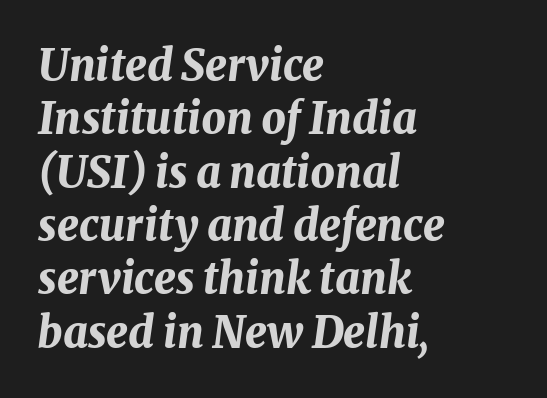
The image shows 43 px bold type, italic (leaning right); set left-aligned, line spacing 1.24x, normal letter spacing, not underlined; medium stroke contrast and a medium x-height.
